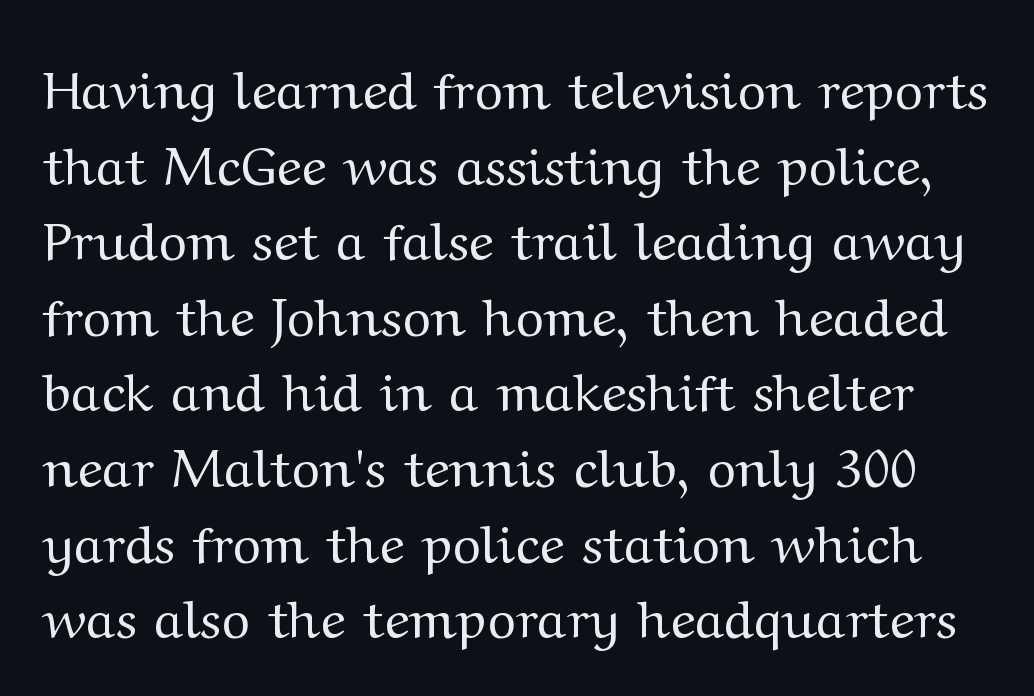
The image shows 54 px regular-weight, wide serif type, upright; set normal line spacing (1.4x), normal letter spacing, not underlined; medium stroke contrast and a medium x-height.
